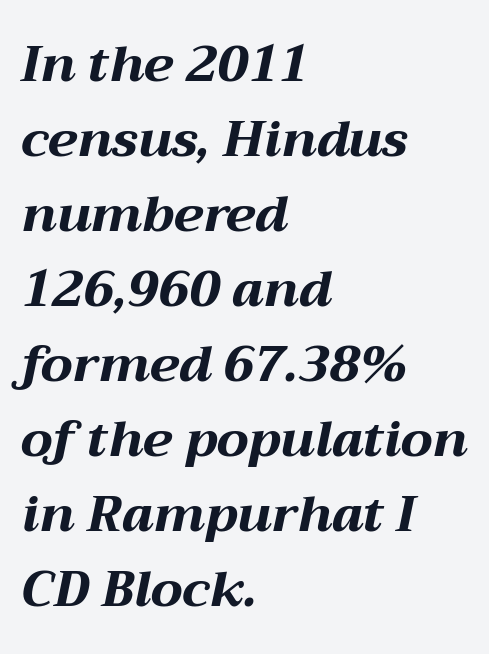
The image shows 50 px bold, wide type, italic (leaning right); set left-aligned, normal line spacing (1.5x), normal letter spacing, not underlined; medium stroke contrast and a medium x-height.
